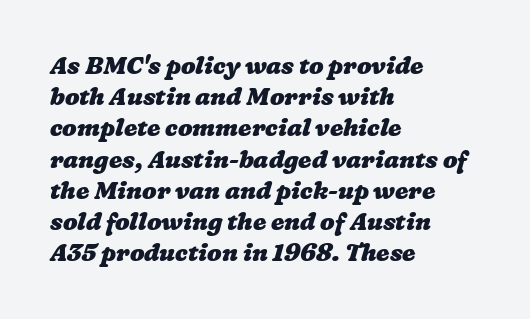
Q: Is the text bold? A: Yes.
Q: Is the text underlined? A: No.
Q: How is the paragraph aligned? A: Left-aligned.
Q: Is the spacing between letters normal or unusually wide? A: Normal.
Q: Is the spacing between lines tight, normal or loose? A: Normal.
